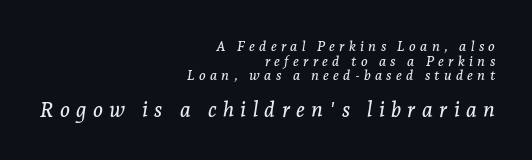
The rendering applies a slant to the glyphs. Between one letter and the next there's a generous, obvious gap. Does the copy run flush right? Yes — the right margin is perfectly even. Type without underlining.
